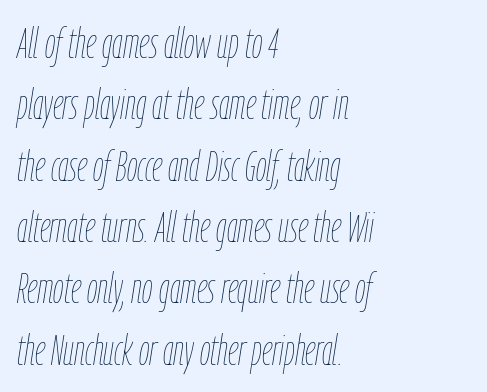
{"italic": "yes", "lean": "right", "slant_degrees": 9, "bold": "no", "weight": "thin", "width": "condensed", "stroke_contrast": "low", "x_height": "medium", "monospaced": "no", "underline": "no", "align": "left", "line_spacing": "normal", "line_spacing_ratio": 1.46, "letter_spacing": "normal", "letter_spacing_em": 0.0, "glyph_px": 42}
